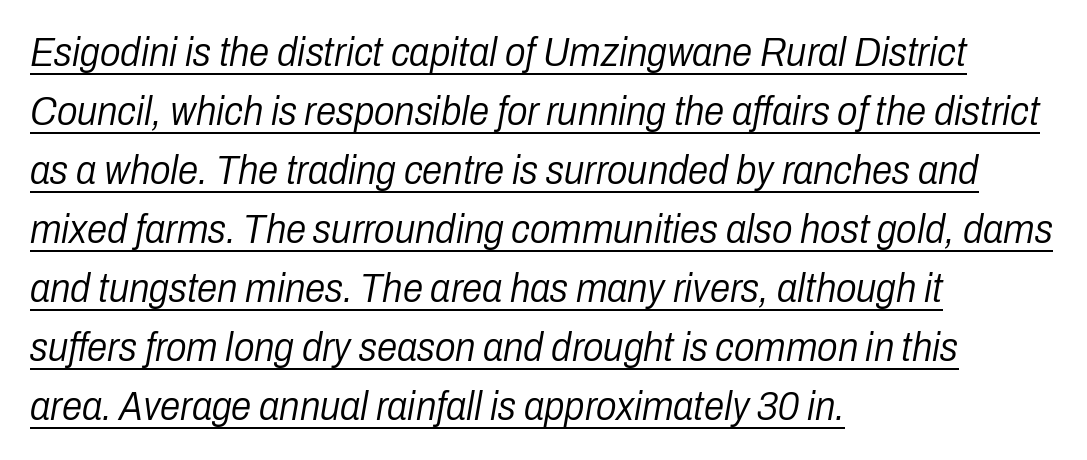
The image shows 41 px light, condensed type, italic (leaning right); set left-aligned, normal line spacing (1.44x), normal letter spacing, underlined; low stroke contrast and a medium x-height.
